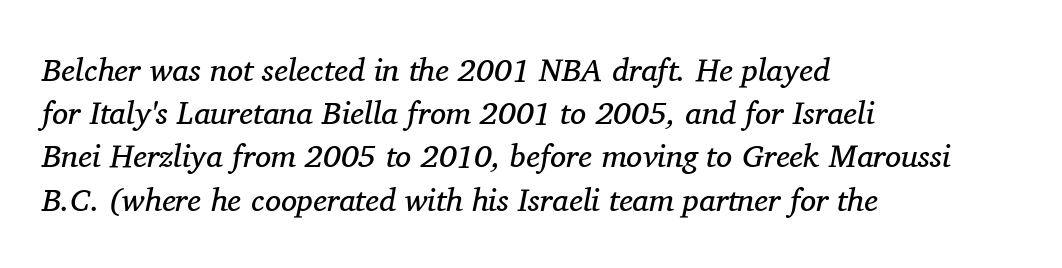
Q: Is the text bold? A: No.
Q: Is the text italic (slanted)? A: Yes, it leans right by about 11 degrees.
Q: Is the typeface a serif or a sans-serif typeface? A: Serif.
Q: Is the text underlined? A: No.
Q: How is the paragraph aligned? A: Left-aligned.
Q: Is the spacing between letters normal or unusually wide? A: Normal.
Q: Is the spacing between lines tight, normal or loose? A: Normal.
Q: Width (condensed, normal, or wide)? A: Normal.
Q: Stroke contrast? A: Medium.
Q: x-height? A: Medium.
Q: Monospaced? A: No.
